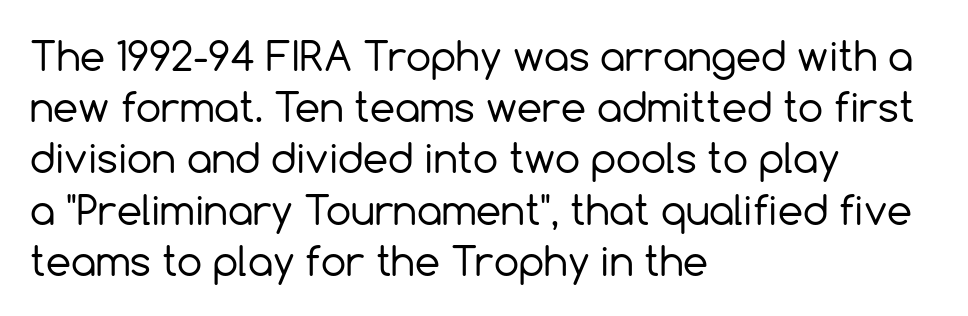
{"serif": "no", "italic": "no", "bold": "no", "weight": "regular", "width": "normal", "x_height": "medium", "monospaced": "no", "underline": "no", "align": "left", "line_spacing": "normal", "line_spacing_ratio": 1.28, "letter_spacing": "normal", "letter_spacing_em": 0.0, "glyph_px": 40}
